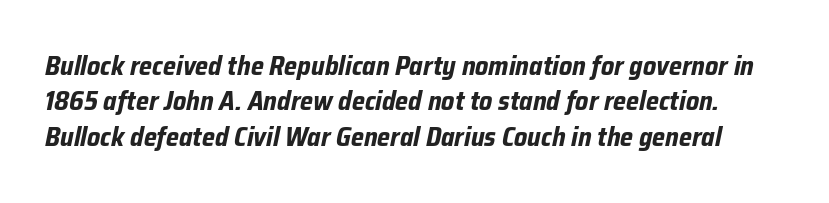
{"italic": "yes", "lean": "right", "slant_degrees": 12, "bold": "yes", "underline": "no", "line_spacing": "normal", "line_spacing_ratio": 1.36, "letter_spacing": "normal", "letter_spacing_em": 0.0, "glyph_px": 26}
